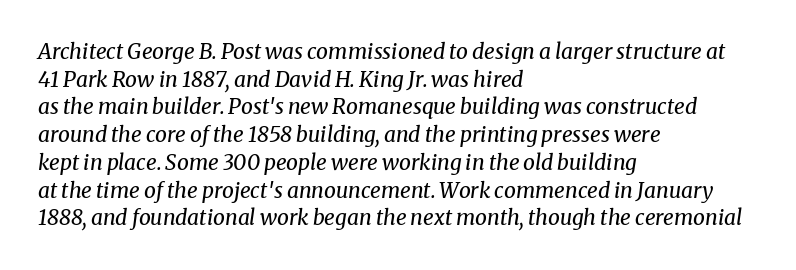
The image shows 21 px text type, italic (leaning right); set left-aligned, normal line spacing (1.32x), normal letter spacing, not underlined.
